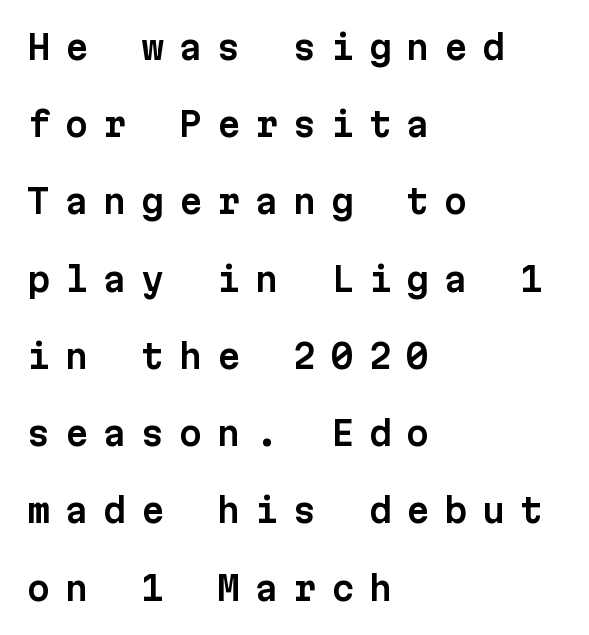
{"serif": "no", "italic": "no", "width": "normal", "stroke_contrast": "low", "x_height": "medium", "monospaced": "yes", "underline": "no", "align": "left", "line_spacing": "loose", "line_spacing_ratio": 2.34, "letter_spacing": "wide", "letter_spacing_em": 0.45, "glyph_px": 33}
